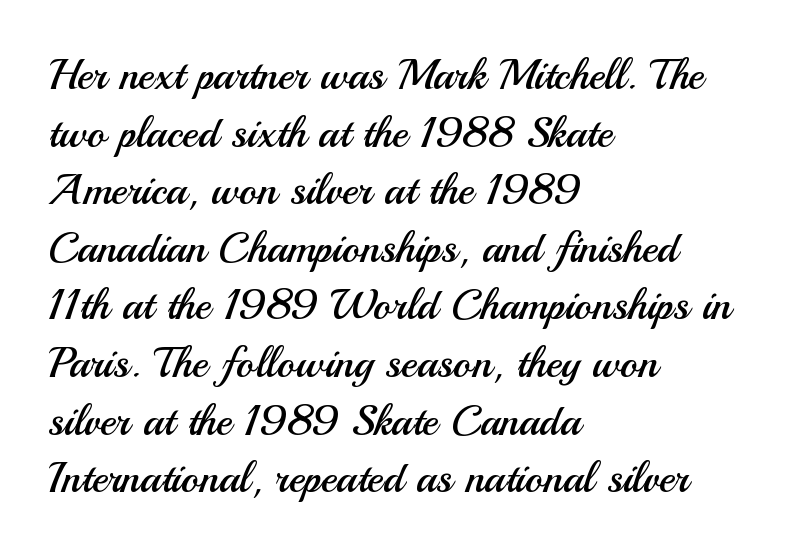
The image shows 43 px regular-weight sans-serif type; set left-aligned, normal line spacing (1.34x), normal letter spacing, not underlined; medium stroke contrast and a small x-height.
